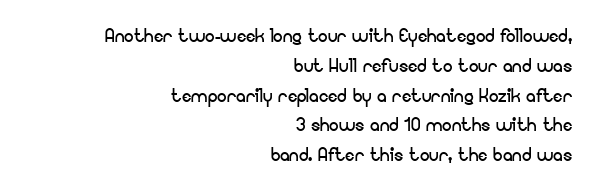
{"italic": "no", "bold": "no", "underline": "no", "align": "right", "line_spacing_ratio": 1.24, "letter_spacing": "normal", "letter_spacing_em": 0.0, "glyph_px": 24}
